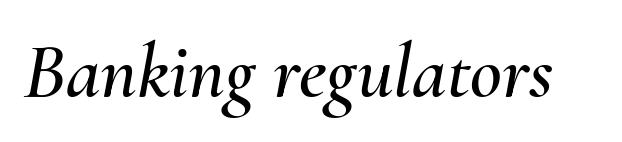
The image shows 78 px text type, italic (leaning right); set normal letter spacing, not underlined; medium stroke contrast and a small x-height.
